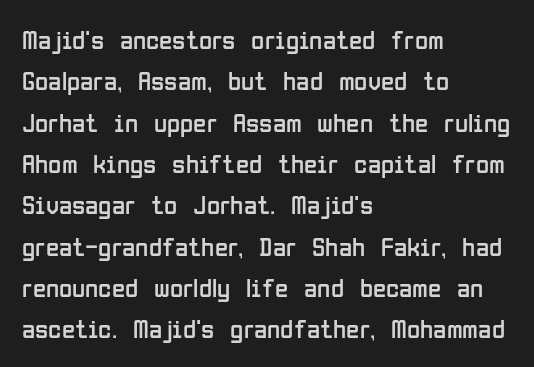
{"italic": "no", "bold": "no", "underline": "no", "align": "left", "line_spacing": "normal", "line_spacing_ratio": 1.53, "letter_spacing": "normal", "letter_spacing_em": 0.0, "glyph_px": 27}
